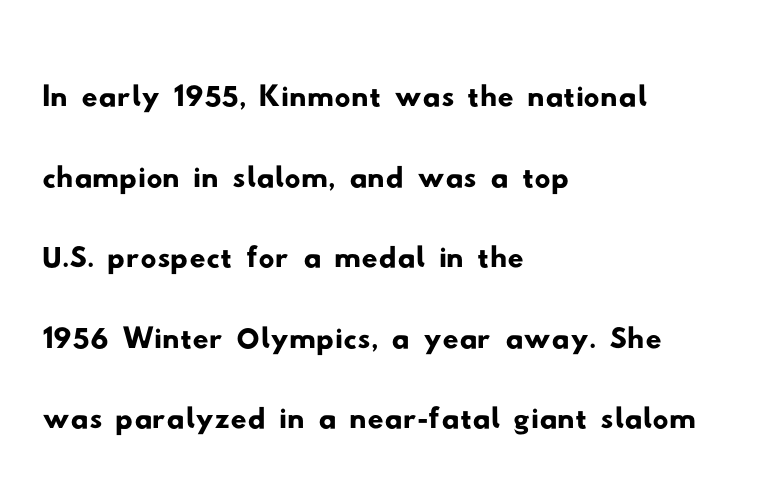
Q: Is the typeface a serif or a sans-serif typeface? A: Sans-serif.
Q: Is the text underlined? A: No.
Q: How is the paragraph aligned? A: Left-aligned.
Q: Is the spacing between letters normal or unusually wide? A: Normal.
Q: Is the spacing between lines tight, normal or loose? A: Tight.
Q: Width (condensed, normal, or wide)? A: Wide.
Q: Stroke contrast? A: Low.
Q: x-height? A: Small.
Q: Monospaced? A: No.
